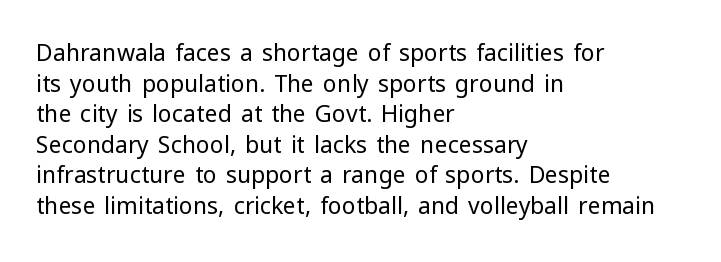
Vertical spacing — default. The text block is weighted toward the left margin, trailing off unevenly rightward. The baseline area is clear. These lines keep a tight, regular rhythm from letter to letter. No extra ink here — the face is not bold.
